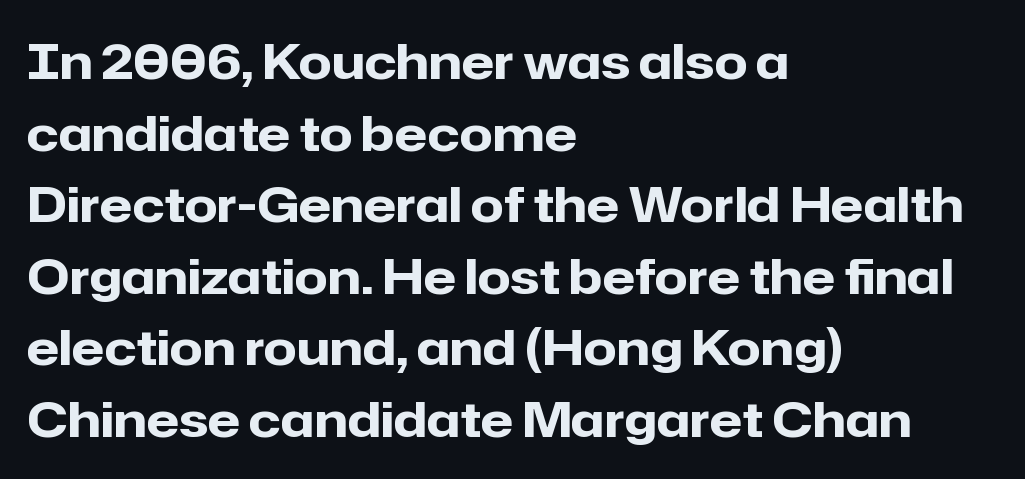
A clean baseline with only descenders dipping below it. Look at the stroke-to-counter ratio: heavy, a bold. The paragraph shown leans on its left margin. The text was rendered using a sans face with plain stroke endings.
